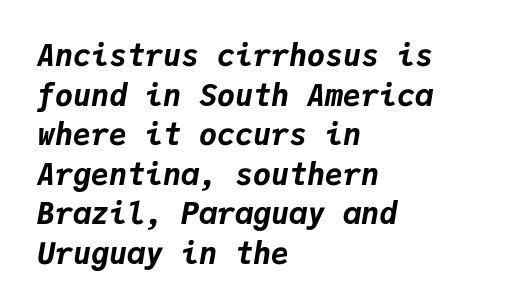
The image shows 30 px bold type, italic (leaning right), monospaced; set left-aligned, normal line spacing (1.32x), normal letter spacing, not underlined; low stroke contrast and a medium x-height.
